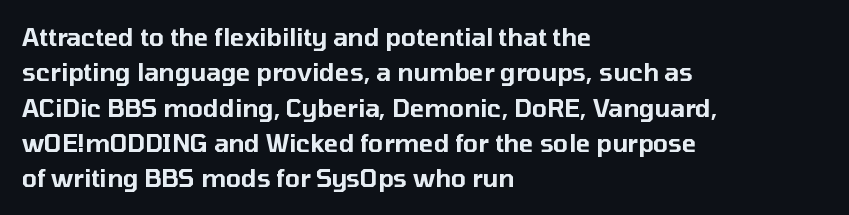
{"italic": "no", "underline": "no", "align": "left", "line_spacing": "normal", "line_spacing_ratio": 1.47, "letter_spacing": "normal", "letter_spacing_em": 0.0, "glyph_px": 24}
